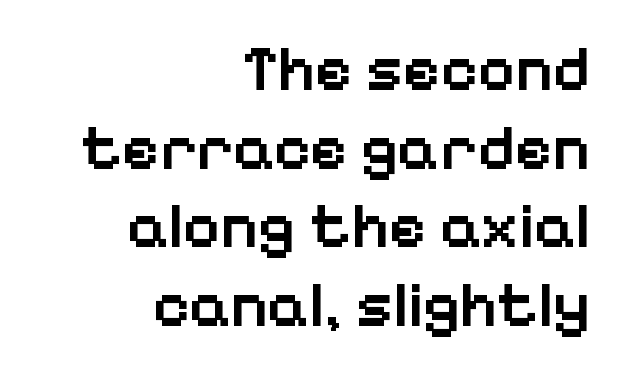
Q: Is the text bold? A: Semi-bold.
Q: Is the text italic (slanted)? A: No, it is upright.
Q: Is the typeface a serif or a sans-serif typeface? A: Sans-serif.
Q: Is the text underlined? A: No.
Q: How is the paragraph aligned? A: Right-aligned.
Q: Is the spacing between letters normal or unusually wide? A: Normal.
Q: Width (condensed, normal, or wide)? A: Normal.
Q: Stroke contrast? A: Low.
Q: x-height? A: Medium.
Q: Monospaced? A: No.
